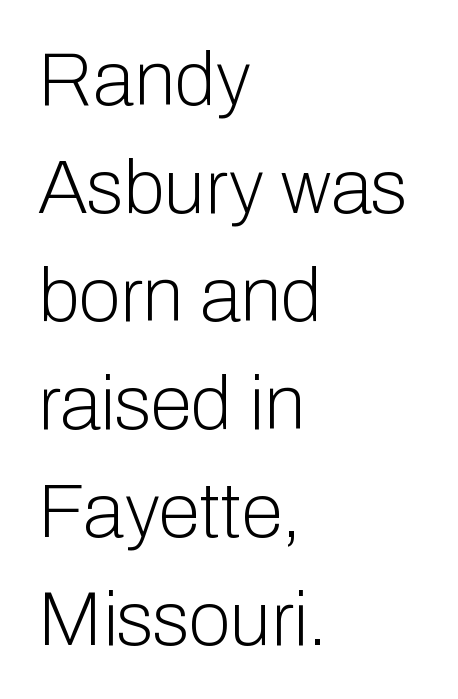
The image shows 76 px light sans-serif type, upright; set left-aligned, normal line spacing (1.42x), normal letter spacing, not underlined; low stroke contrast and a medium x-height.
